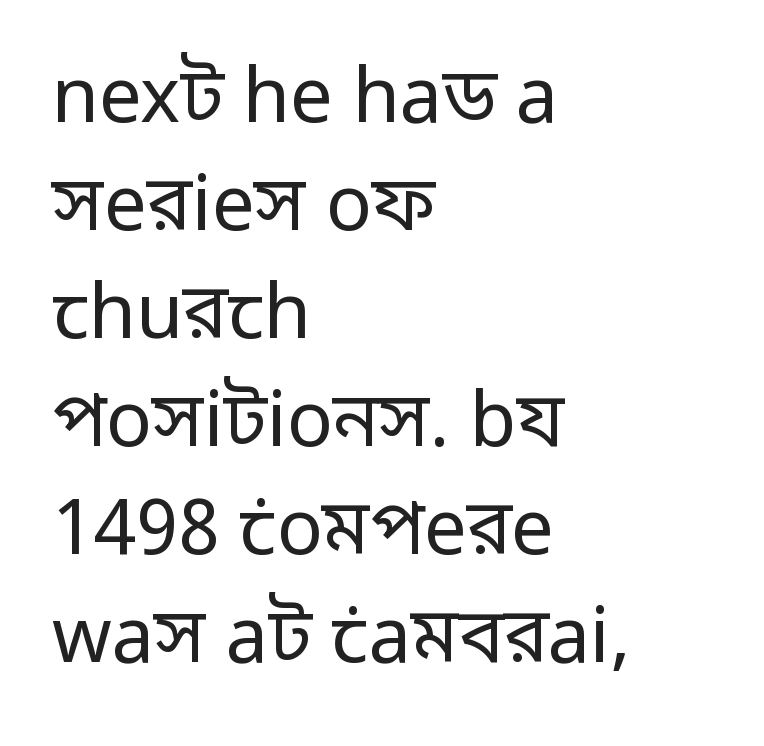
Does the leading feel generous? No, just average. The letterforms sit shoulder to shoulder at normal distance. No italicization has been applied; the sample stays upright. Only glyphs here, with clear space below each row. Weight: not bold — regular or lighter. The rendering anchors every line to the left-hand side.
